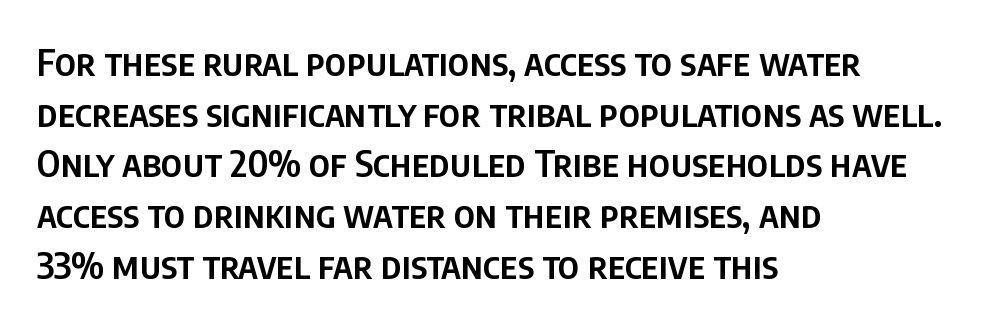
Q: Is the text bold? A: Semi-bold.
Q: Is the text italic (slanted)? A: No, it is upright.
Q: Is the typeface a serif or a sans-serif typeface? A: Sans-serif.
Q: Is the text underlined? A: No.
Q: How is the paragraph aligned? A: Left-aligned.
Q: Is the spacing between letters normal or unusually wide? A: Normal.
Q: Is the spacing between lines tight, normal or loose? A: Normal.
Q: Width (condensed, normal, or wide)? A: Condensed.
Q: Stroke contrast? A: Low.
Q: x-height? A: Large.
Q: Monospaced? A: No.
